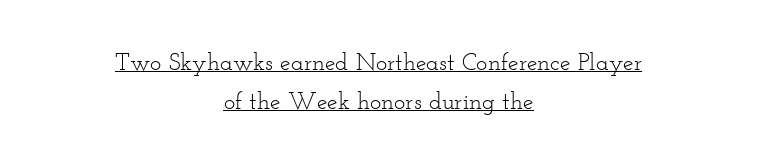
Q: Is the text bold? A: No.
Q: Is the text italic (slanted)? A: No, it is upright.
Q: Is the text underlined? A: Yes.
Q: How is the paragraph aligned? A: Centered.
Q: Is the spacing between letters normal or unusually wide? A: Normal.
Q: Is the spacing between lines tight, normal or loose? A: Normal.
